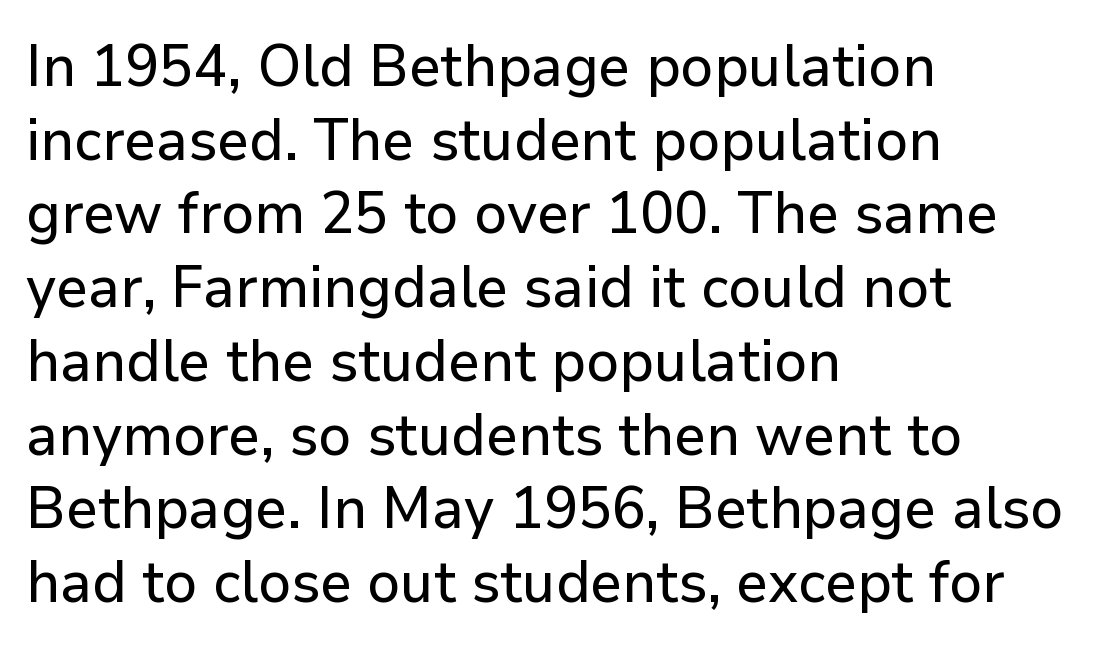
Q: Is the text italic (slanted)? A: No, it is upright.
Q: Is the typeface a serif or a sans-serif typeface? A: Sans-serif.
Q: Is the text underlined? A: No.
Q: How is the paragraph aligned? A: Left-aligned.
Q: Is the spacing between letters normal or unusually wide? A: Normal.
Q: Is the spacing between lines tight, normal or loose? A: Normal.
Q: Width (condensed, normal, or wide)? A: Normal.
Q: Stroke contrast? A: Low.
Q: x-height? A: Medium.
Q: Monospaced? A: No.
